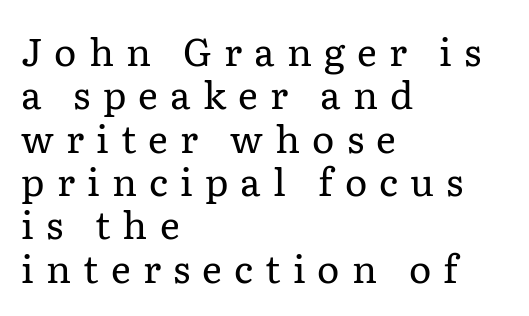
The image shows 38 px regular-weight serif type, upright; set left-aligned, tight line spacing (1.14x), unusually wide letter spacing (+0.32 em), not underlined; low stroke contrast and a medium x-height.
